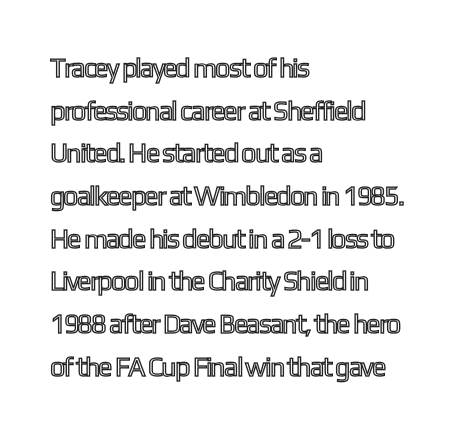
The image shows 27 px text type, upright; set left-aligned, normal line spacing (1.58x), normal letter spacing, not underlined.
